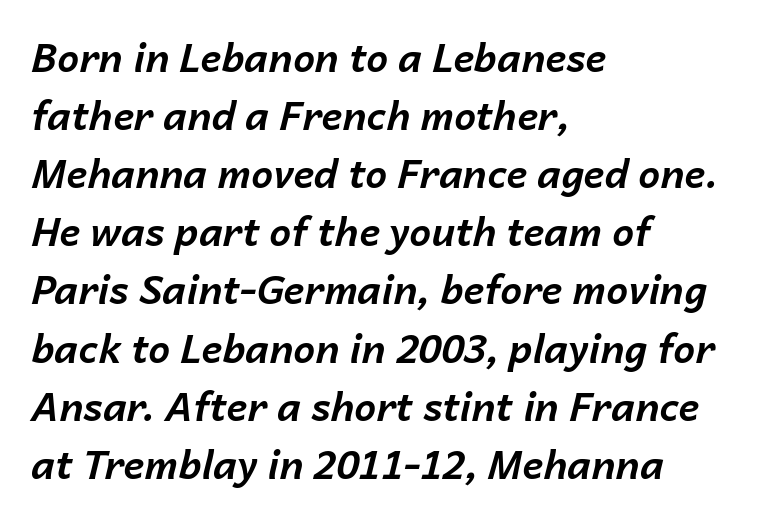
The image shows 39 px bold type, italic (leaning right); set left-aligned, normal line spacing (1.49x), normal letter spacing, not underlined; low stroke contrast and a medium x-height.
